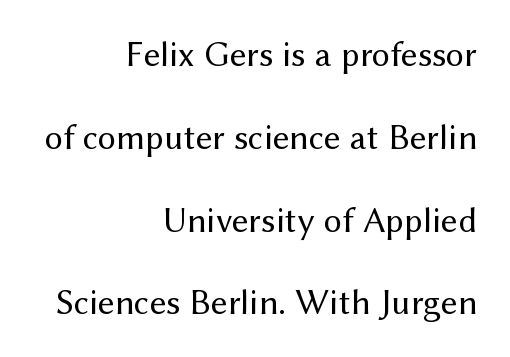
The image shows 36 px regular-weight sans-serif type, upright; set right-aligned, loose line spacing (2.3x), normal letter spacing, not underlined; medium stroke contrast and a medium x-height.
